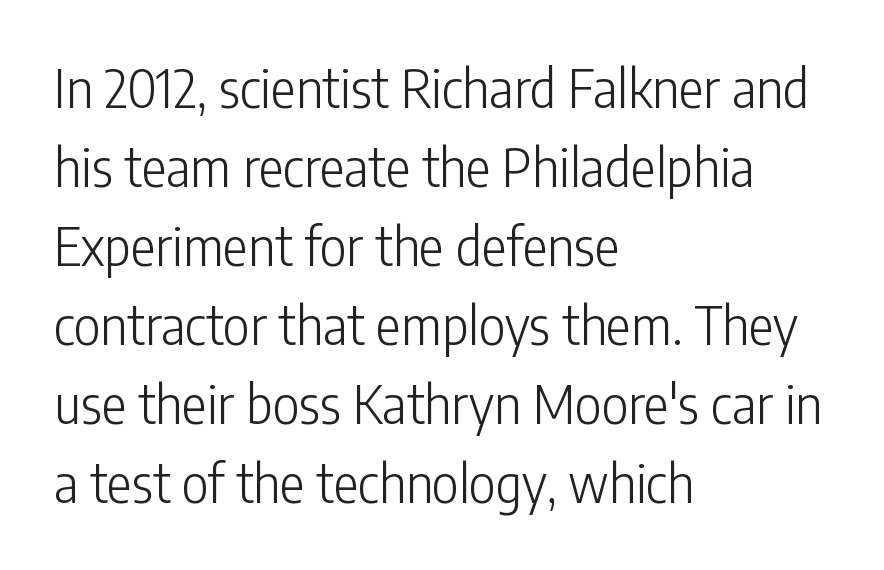
{"serif": "no", "italic": "no", "bold": "no", "weight": "light", "width": "condensed", "stroke_contrast": "low", "x_height": "medium", "monospaced": "no", "underline": "no", "align": "left", "line_spacing": "normal", "line_spacing_ratio": 1.52, "letter_spacing": "normal", "letter_spacing_em": 0.0, "glyph_px": 52}
